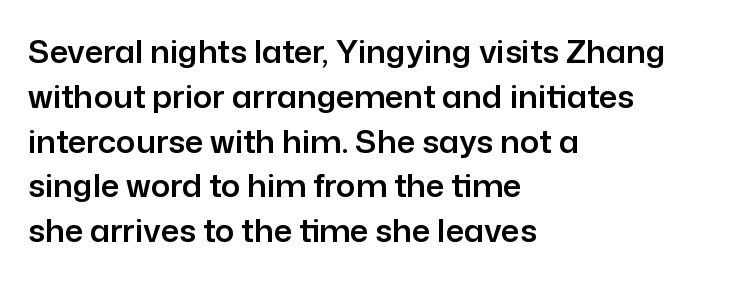
The image shows 32 px sans-serif type, upright; set left-aligned, normal line spacing (1.4x), normal letter spacing, not underlined; low stroke contrast and a medium x-height.
